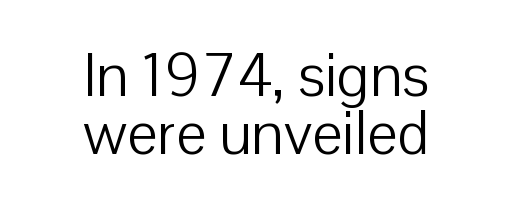
The string is rendered with underlining switched off. The lettering holds an erect, upright posture throughout. No feet cap the strokes, marking this as sans-serif type. Standard letterfit; no display-style spreading of the glyphs.
